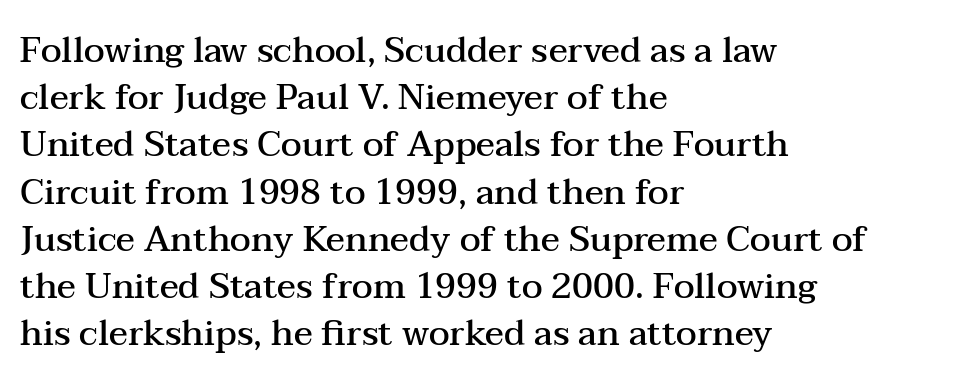
Q: Is the text bold? A: Semi-bold.
Q: Is the text italic (slanted)? A: No, it is upright.
Q: Is the typeface a serif or a sans-serif typeface? A: Serif.
Q: Is the text underlined? A: No.
Q: How is the paragraph aligned? A: Left-aligned.
Q: Is the spacing between letters normal or unusually wide? A: Normal.
Q: Is the spacing between lines tight, normal or loose? A: Normal.
Q: Width (condensed, normal, or wide)? A: Wide.
Q: Stroke contrast? A: Medium.
Q: x-height? A: Medium.
Q: Monospaced? A: No.
